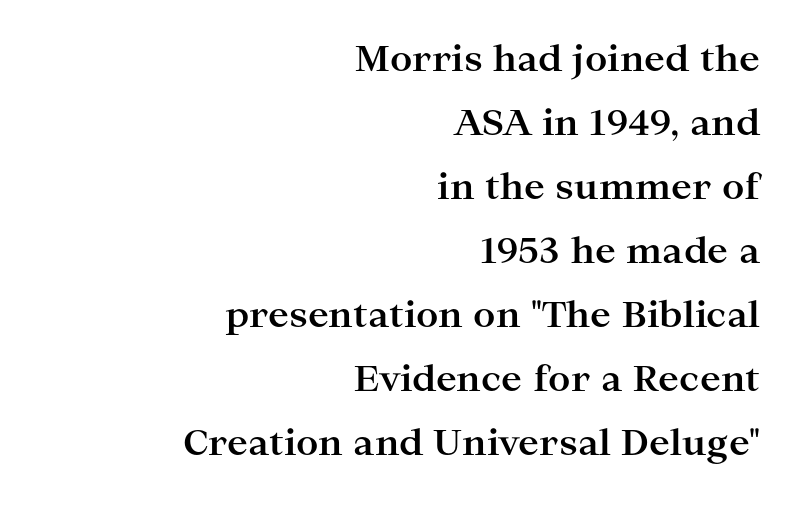
Serifs: yes, visible at the terminals of the letterforms. Bare-footed words on every line. The letters advance in unequal steps, a hallmark of proportional type. You'd pick this weight for a headline — it's a proper bold. Horizontally, the lines are justified to the trailing edge only.
